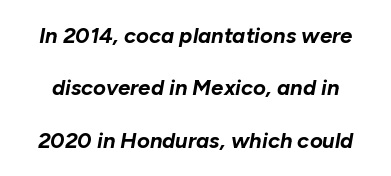
{"italic": "yes", "lean": "right", "slant_degrees": 10, "bold": "yes", "underline": "no", "line_spacing": "loose", "line_spacing_ratio": 2.38, "letter_spacing": "normal", "letter_spacing_em": 0.0, "glyph_px": 22}
